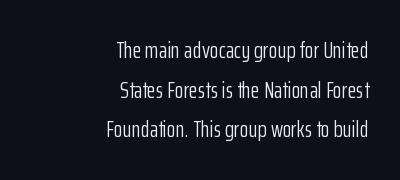
The image shows 23 px text type, upright; set right-aligned, line spacing 1.72x, normal letter spacing, not underlined.
